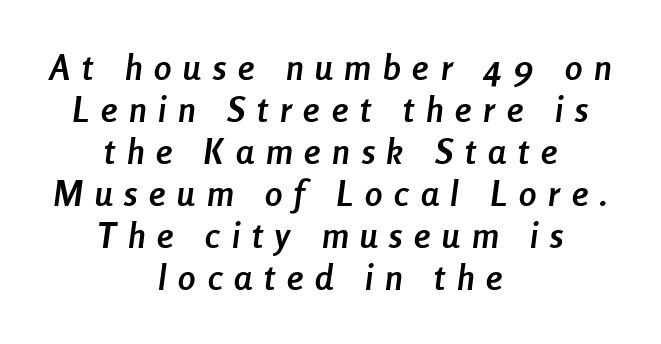
The image shows 35 px semibold, condensed type, italic (leaning right); set centered, line spacing 1.2x, unusually wide letter spacing (+0.34 em), not underlined; low stroke contrast and a medium x-height.
